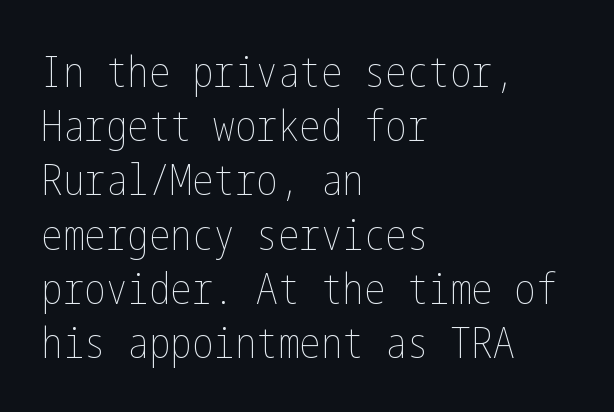
Q: Is the text bold? A: No.
Q: Is the text italic (slanted)? A: No, it is upright.
Q: Is the text underlined? A: No.
Q: How is the paragraph aligned? A: Left-aligned.
Q: Is the spacing between letters normal or unusually wide? A: Normal.
Q: Is the spacing between lines tight, normal or loose? A: Normal.
Q: Width (condensed, normal, or wide)? A: Condensed.
Q: Stroke contrast? A: Low.
Q: x-height? A: Medium.
